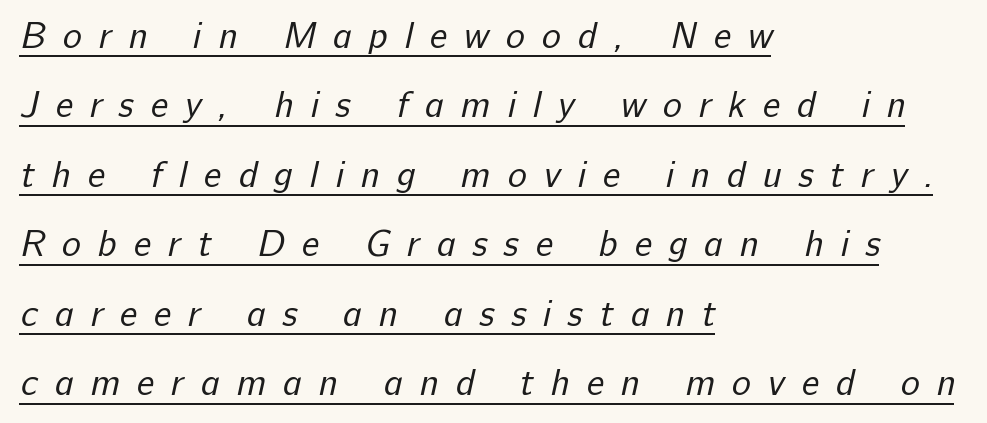
The image shows 36 px regular-weight sans-serif type; set left-aligned, loose line spacing (1.93x), unusually wide letter spacing (+0.47 em), underlined; low stroke contrast and a medium x-height.
